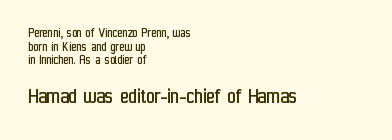
Line starts are locked; line ends wander. Size contrast runs from small at the top to large at the bottom. Type without underlining. The axis of the letterforms is exactly vertical. This reads as an unemphasized weight, regular at the heaviest.
